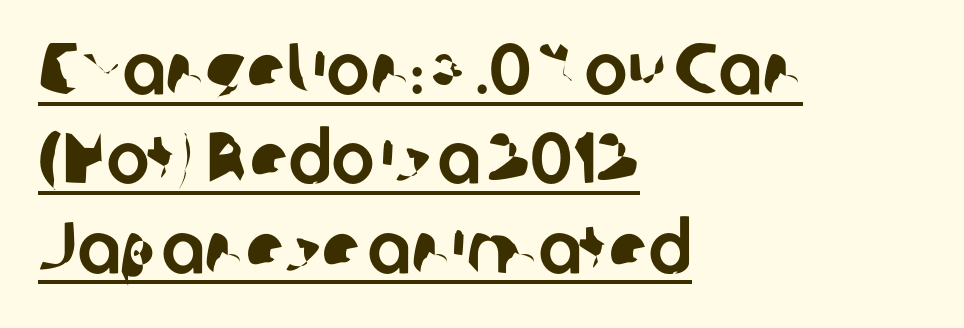
The image shows 72 px sans-serif type; set left-aligned, line spacing 1.24x, normal letter spacing, underlined; low stroke contrast and a medium x-height.
